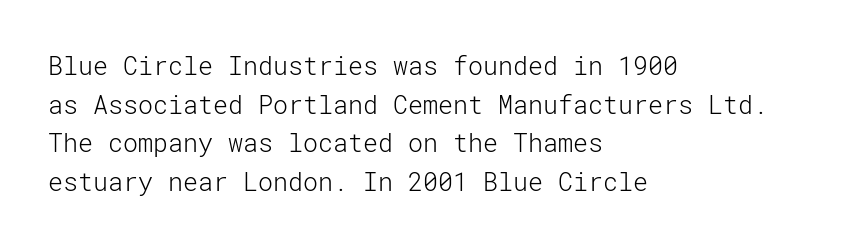
Notice how descenders clear the ascenders below comfortably — that's standard leading. Posture: vertical. Letter spacing: default. This rendering uses left alignment, leaving the right contour irregular.
